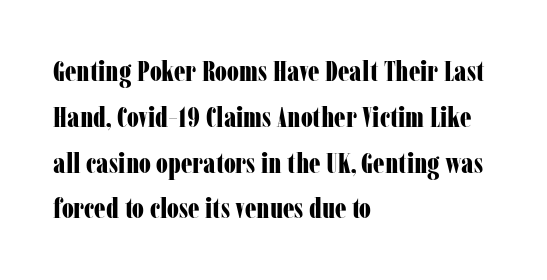
{"serif": "yes", "italic": "no", "bold": "yes", "weight": "bold", "width": "condensed", "stroke_contrast": "low", "x_height": "medium", "monospaced": "no", "underline": "no", "align": "left", "line_spacing": "normal", "line_spacing_ratio": 1.58, "letter_spacing": "normal", "letter_spacing_em": 0.0, "glyph_px": 29}
